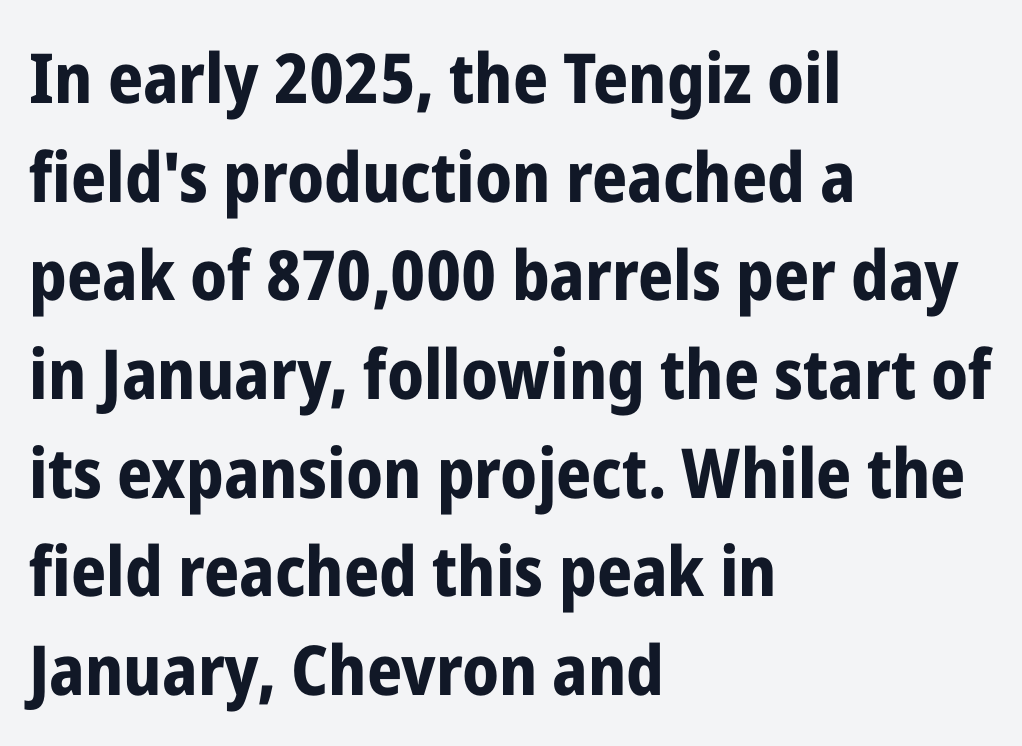
Q: Is the text bold? A: Yes.
Q: Is the text italic (slanted)? A: No, it is upright.
Q: Is the typeface a serif or a sans-serif typeface? A: Sans-serif.
Q: Is the text underlined? A: No.
Q: How is the paragraph aligned? A: Left-aligned.
Q: Is the spacing between letters normal or unusually wide? A: Normal.
Q: Is the spacing between lines tight, normal or loose? A: Normal.
Q: Width (condensed, normal, or wide)? A: Condensed.
Q: Stroke contrast? A: Low.
Q: x-height? A: Medium.
Q: Monospaced? A: No.
